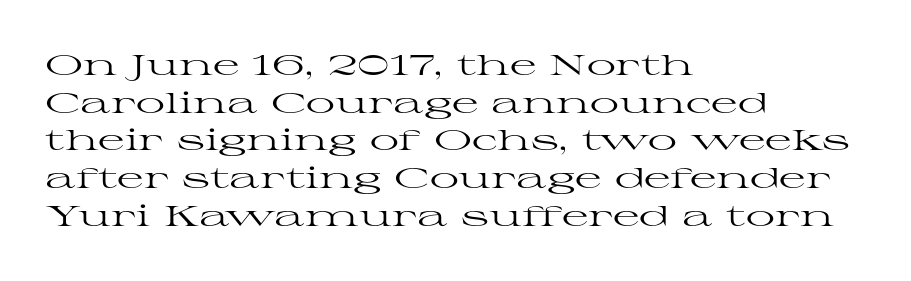
{"serif": "yes", "italic": "no", "bold": "no", "weight": "regular", "width": "wide", "stroke_contrast": "high", "x_height": "medium", "monospaced": "no", "underline": "no", "align": "left", "line_spacing": "normal", "line_spacing_ratio": 1.3, "letter_spacing": "normal", "letter_spacing_em": 0.0, "glyph_px": 29}
